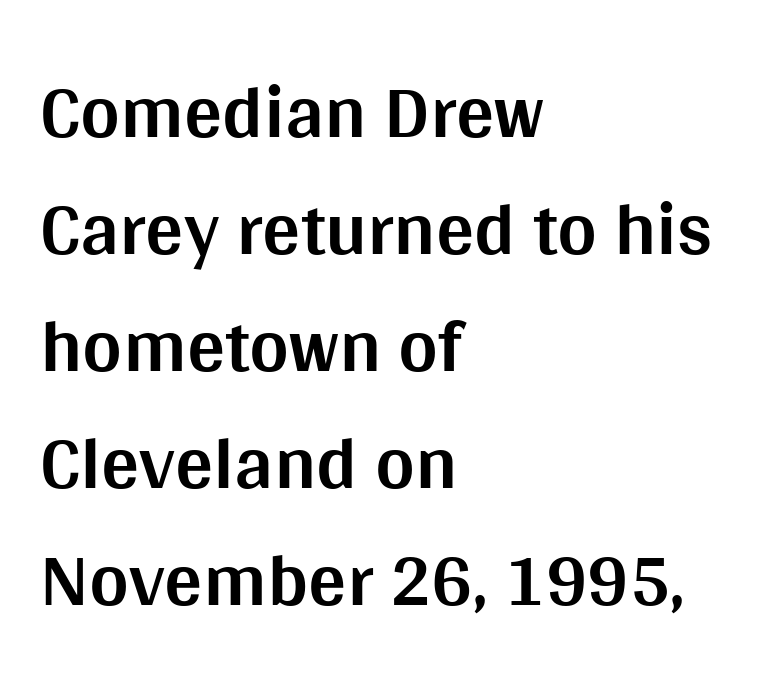
Q: Is the text bold? A: Yes.
Q: Is the text italic (slanted)? A: No, it is upright.
Q: Is the typeface a serif or a sans-serif typeface? A: Sans-serif.
Q: Is the text underlined? A: No.
Q: How is the paragraph aligned? A: Left-aligned.
Q: Is the spacing between letters normal or unusually wide? A: Normal.
Q: Is the spacing between lines tight, normal or loose? A: Normal.
Q: Width (condensed, normal, or wide)? A: Normal.
Q: Stroke contrast? A: Medium.
Q: x-height? A: Large.
Q: Monospaced? A: No.
